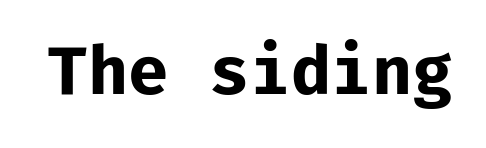
{"serif": "no", "italic": "no", "bold": "yes", "weight": "bold", "width": "normal", "stroke_contrast": "low", "x_height": "medium", "monospaced": "yes", "underline": "no", "letter_spacing": "normal", "letter_spacing_em": 0.0, "glyph_px": 66}
